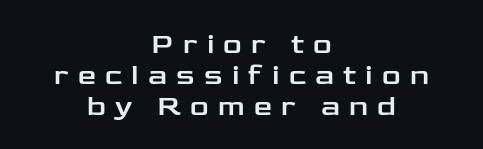
Letterform terminals end flat and unadorned throughout the passage. This sample has the flowing, uneven cadence of proportional lettering. Vertically, the passage feels compressed, each row crowding the next. Vertical strokes here are truly vertical. Layout note: lines centered.
